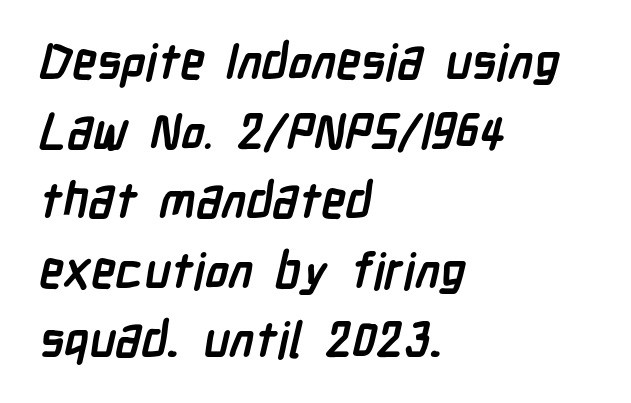
The image shows 49 px semibold, condensed sans-serif type; set left-aligned, normal line spacing (1.42x), normal letter spacing, not underlined; low stroke contrast and a medium x-height.
